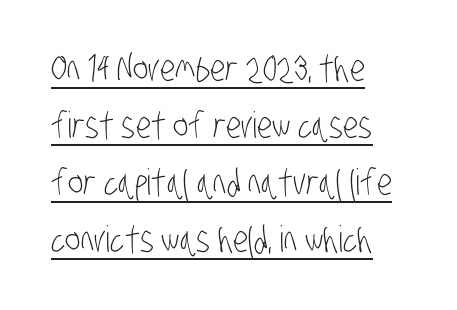
The image shows 36 px light, condensed sans-serif type; set left-aligned, normal line spacing (1.58x), normal letter spacing, underlined; low stroke contrast and a large x-height.
